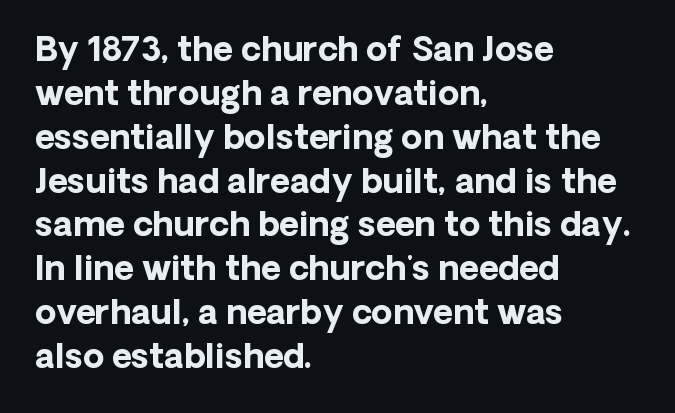
{"serif": "no", "italic": "no", "bold": "yes", "weight": "bold", "width": "normal", "stroke_contrast": "low", "x_height": "medium", "monospaced": "no", "underline": "no", "align": "left", "line_spacing": "normal", "line_spacing_ratio": 1.29, "letter_spacing": "normal", "letter_spacing_em": 0.0, "glyph_px": 34}
